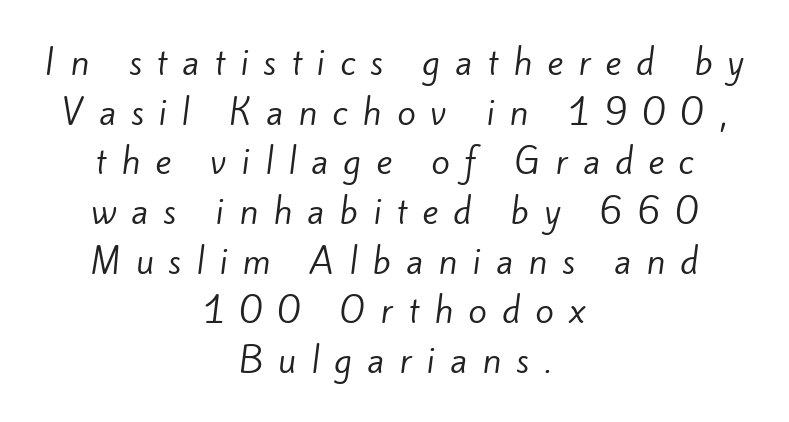
The image shows 34 px regular-weight sans-serif type; set centered, normal line spacing (1.46x), unusually wide letter spacing (+0.44 em), not underlined; low stroke contrast and a small x-height.
